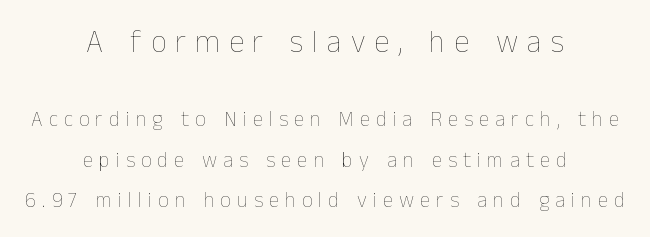
Leading is clearly above the norm, producing a sparse column. Vertical stems look standard width or narrower in stroke. Posture: vertical. The whitespace from short lines is split evenly between both sides.
